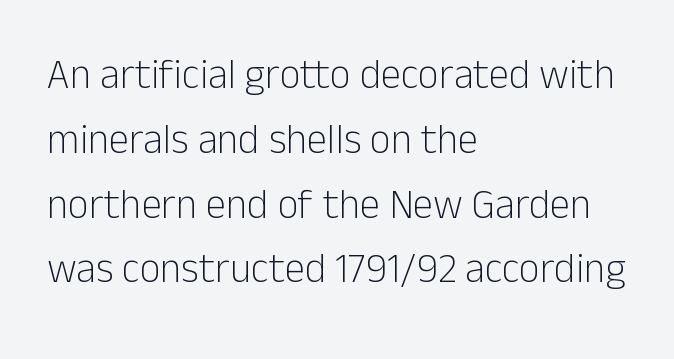
Q: Is the text bold? A: No.
Q: Is the text italic (slanted)? A: No, it is upright.
Q: Is the typeface a serif or a sans-serif typeface? A: Sans-serif.
Q: Is the text underlined? A: No.
Q: How is the paragraph aligned? A: Left-aligned.
Q: Is the spacing between letters normal or unusually wide? A: Normal.
Q: Is the spacing between lines tight, normal or loose? A: Normal.
Q: Width (condensed, normal, or wide)? A: Normal.
Q: Stroke contrast? A: Low.
Q: x-height? A: Medium.
Q: Monospaced? A: No.
